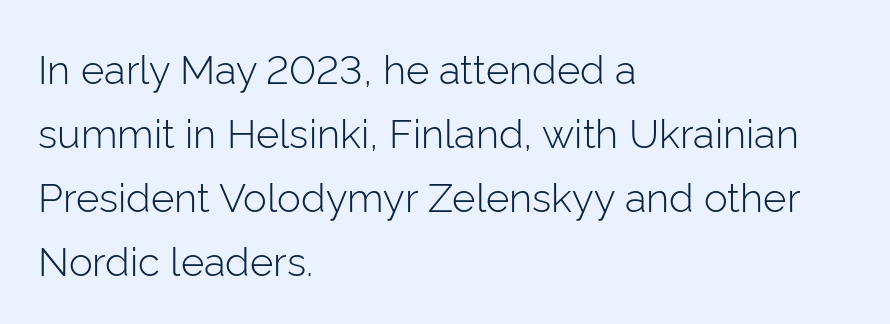
{"serif": "no", "italic": "no", "bold": "no", "weight": "light", "width": "normal", "stroke_contrast": "low", "x_height": "medium", "monospaced": "no", "underline": "no", "align": "left", "line_spacing": "normal", "line_spacing_ratio": 1.6, "letter_spacing": "normal", "letter_spacing_em": 0.0, "glyph_px": 40}
